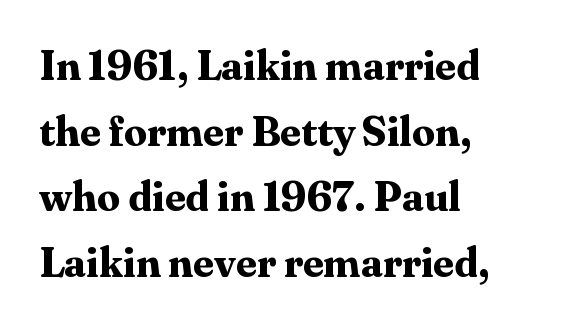
{"serif": "yes", "italic": "no", "bold": "yes", "weight": "bold", "width": "normal", "stroke_contrast": "medium", "x_height": "medium", "monospaced": "no", "underline": "no", "align": "left", "line_spacing": "normal", "line_spacing_ratio": 1.6, "letter_spacing": "normal", "letter_spacing_em": 0.0, "glyph_px": 41}
